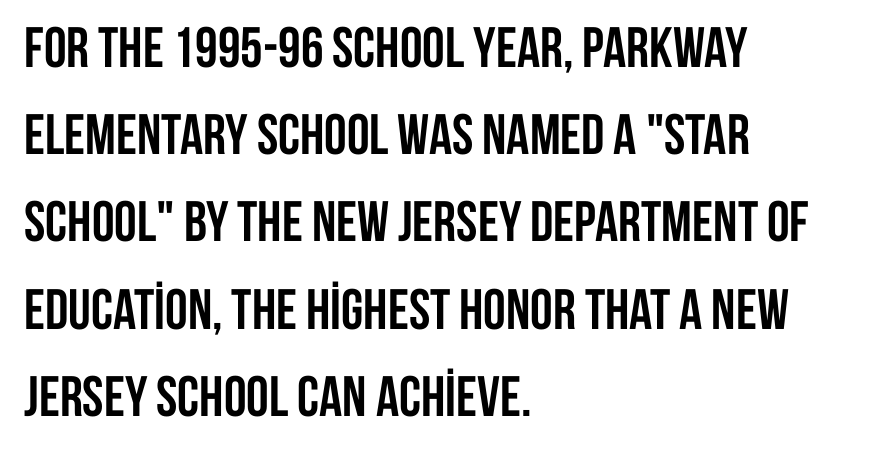
Honestly, there is no underline to notice here at all. Leftover space on each line is placed entirely after the last word. The strokes are fattened all the way to bold. Reading down the column, the eye jumps a familiar distance to each next line. Observe the ordinary spacing: letters are neighbours, not strangers.
